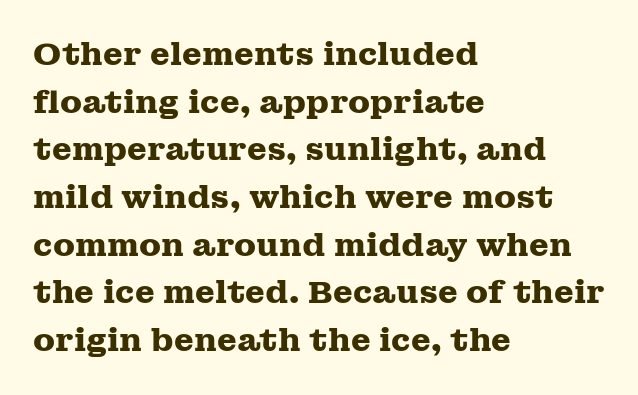
The image shows 32 px heavy, wide serif type, upright; set left-aligned, normal line spacing (1.49x), normal letter spacing, not underlined; medium stroke contrast and a medium x-height.
